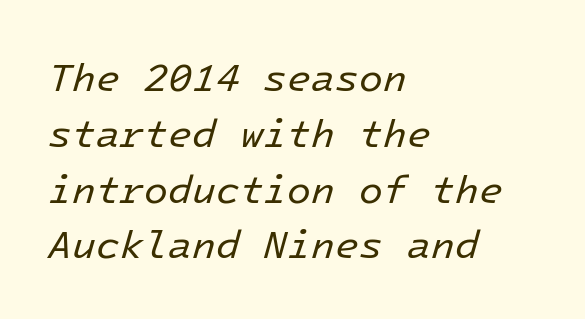
{"italic": "yes", "lean": "right", "slant_degrees": 16, "bold": "no", "weight": "regular", "width": "normal", "stroke_contrast": "low", "x_height": "medium", "underline": "no", "align": "left", "line_spacing": "normal", "line_spacing_ratio": 1.43, "letter_spacing": "normal", "letter_spacing_em": 0.0, "glyph_px": 39}
